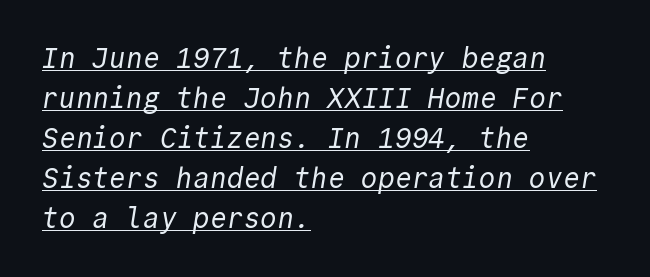
The letterforms sit at book weight or below. Quick note: interline space is typical. Here the designer chose a console-style face with uniform glyph widths. Quick note: underline on. Each letter's strokes conclude bluntly, with no projecting serifs. The rag falls on the right side of this text block.
